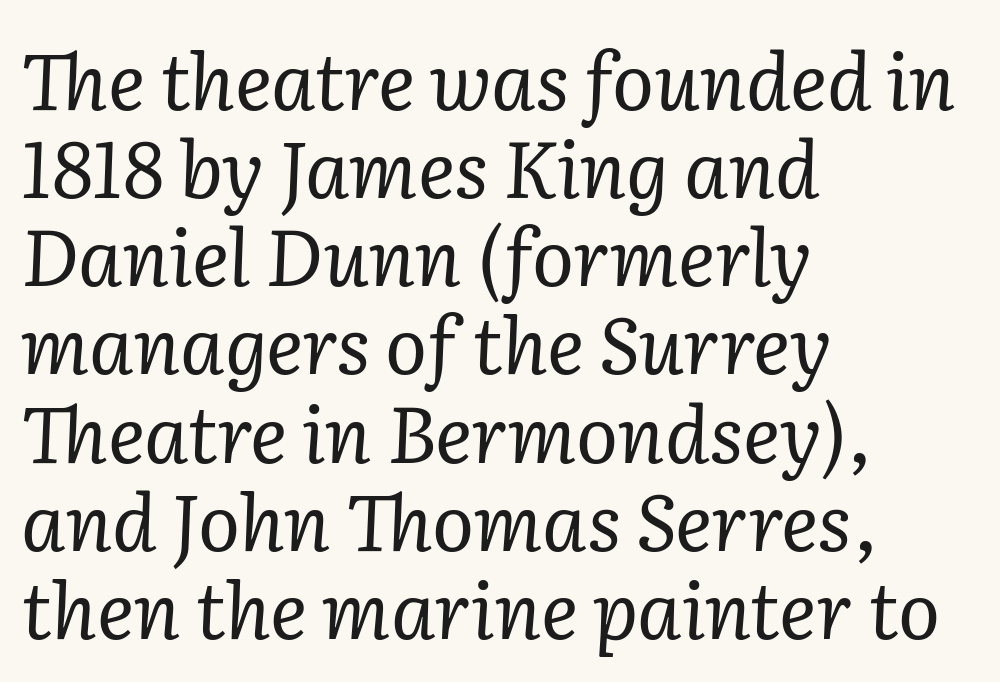
Looks like regular typesetting: each glyph gets only the width it needs. Leading: reduced. Does the lettering tilt? It does — this is italic. A student would call this left alignment; a typographer would say flush left, rag right. The letters sit at their default tracking, neither squeezed nor spread. Honestly, there is no underline to notice here at all.
